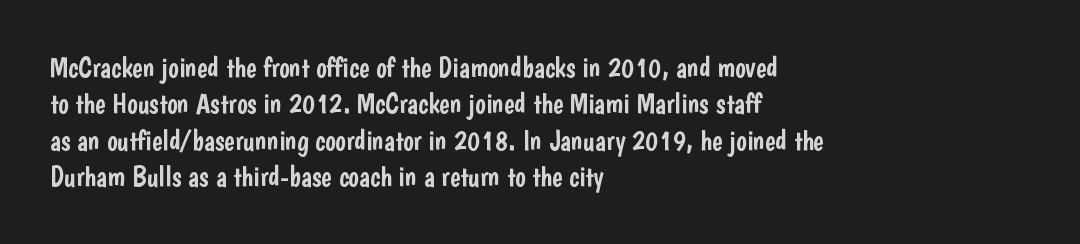
{"serif": "no", "italic": "no", "width": "condensed", "stroke_contrast": "low", "x_height": "medium", "monospaced": "no", "underline": "no", "align": "left", "line_spacing": "normal", "line_spacing_ratio": 1.3, "letter_spacing": "normal", "letter_spacing_em": 0.0, "glyph_px": 28}
